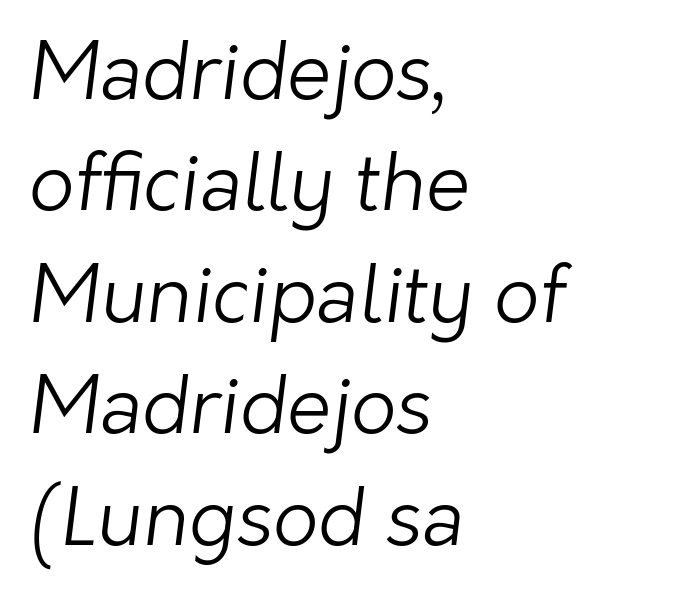
Q: Is the text bold? A: No.
Q: Is the typeface a serif or a sans-serif typeface? A: Sans-serif.
Q: Is the text underlined? A: No.
Q: How is the paragraph aligned? A: Left-aligned.
Q: Is the spacing between letters normal or unusually wide? A: Normal.
Q: Is the spacing between lines tight, normal or loose? A: Normal.
Q: Width (condensed, normal, or wide)? A: Normal.
Q: Stroke contrast? A: Low.
Q: x-height? A: Medium.
Q: Monospaced? A: No.
